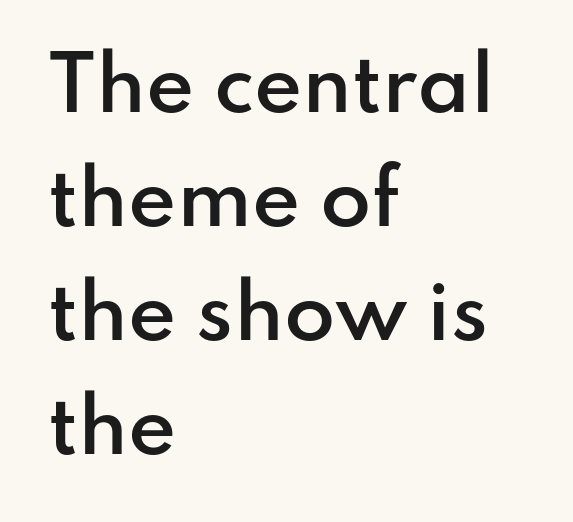
Is this a sans? Yes — the strokes have no serifs. The characters look somewhat weighty, a semibold short of true bold. You could not count columns in this text — the font is proportionally spaced. In terms of leading, this rendering sits right in the middle. The rendering keeps characters at their native spacing.
